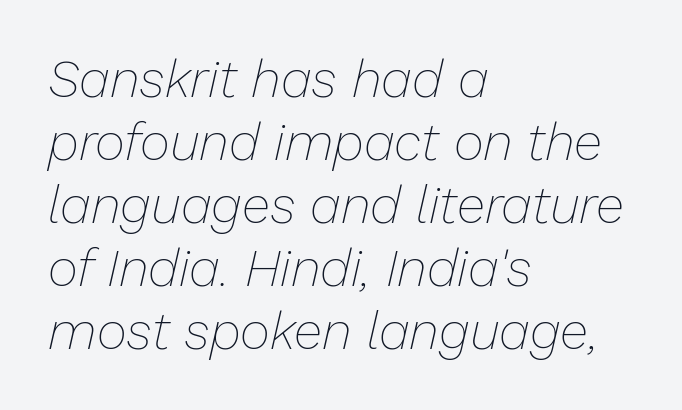
The image shows 52 px thin type, italic (leaning right); set left-aligned, line spacing 1.21x, normal letter spacing, not underlined; low stroke contrast and a medium x-height.
